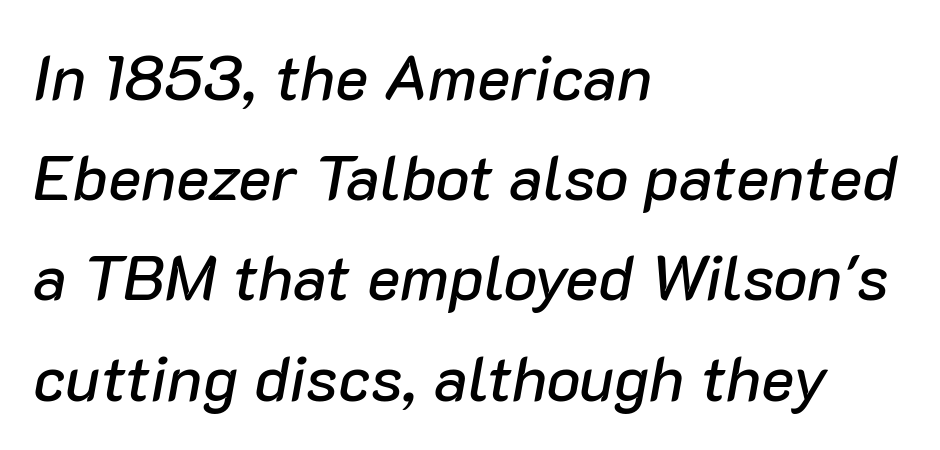
Q: Is the text italic (slanted)? A: Yes, it leans right by about 10 degrees.
Q: Is the text underlined? A: No.
Q: How is the paragraph aligned? A: Left-aligned.
Q: Is the spacing between letters normal or unusually wide? A: Normal.
Q: Is the spacing between lines tight, normal or loose? A: Normal.
Q: Width (condensed, normal, or wide)? A: Normal.
Q: Stroke contrast? A: Low.
Q: x-height? A: Medium.
Q: Monospaced? A: No.
